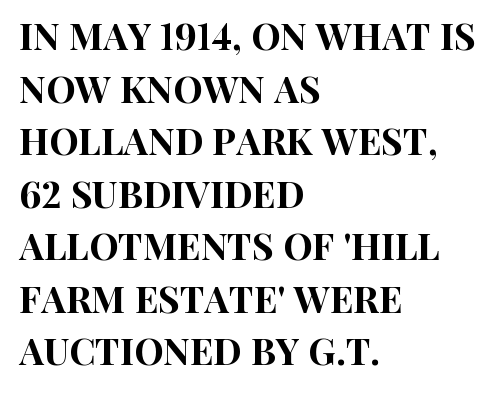
The image shows 37 px condensed sans-serif type, upright; set left-aligned, normal line spacing (1.42x), normal letter spacing, not underlined; high stroke contrast and a large x-height.
